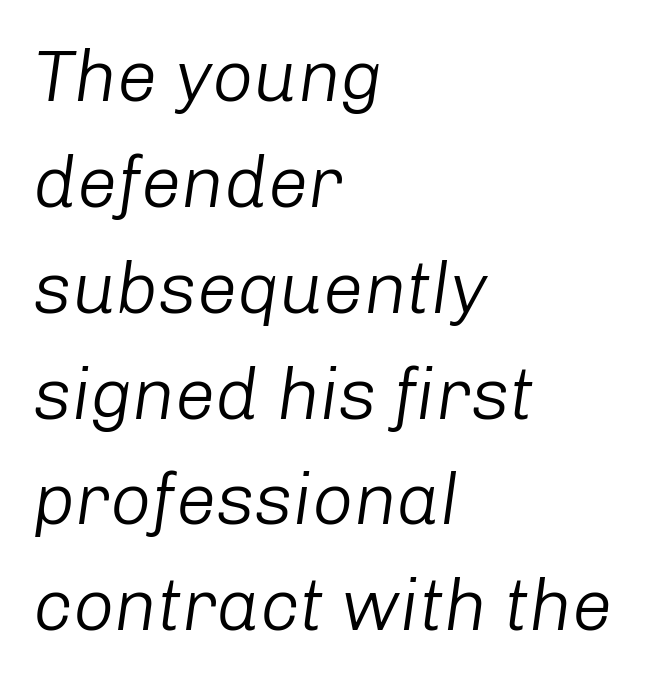
Line beginnings align vertically; line endings do not. Rule under the text: the space is simply empty. Whoever set this chose a conventional vertical rhythm. You could not count columns in this text — the font is proportionally spaced. It's the slanting kind of type.
